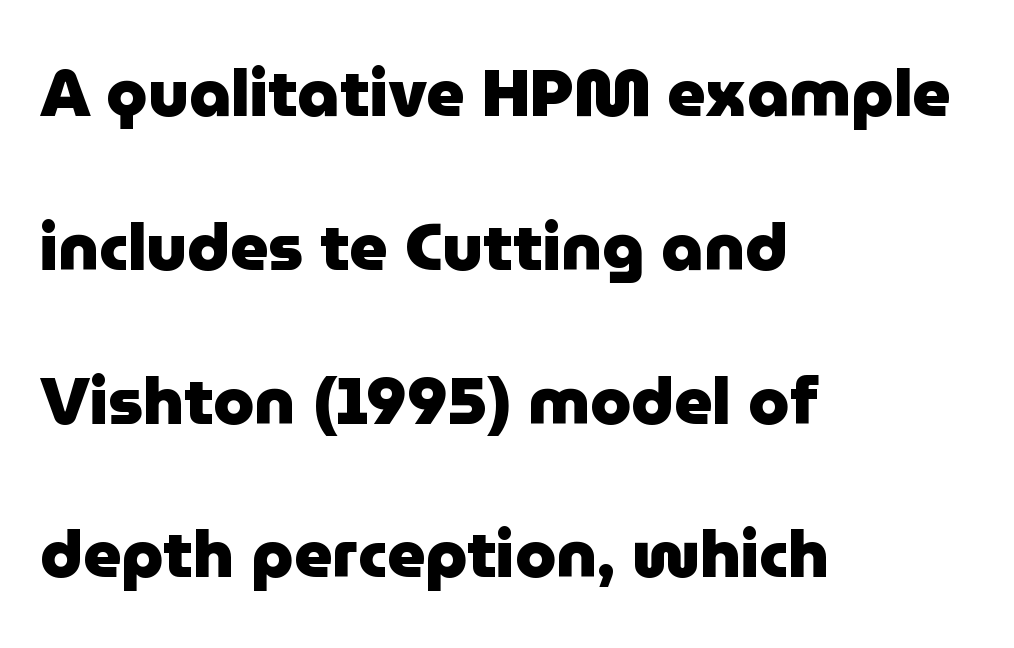
The image shows 66 px heavy sans-serif type, upright; set left-aligned, loose line spacing (2.33x), normal letter spacing, not underlined; low stroke contrast and a medium x-height.
